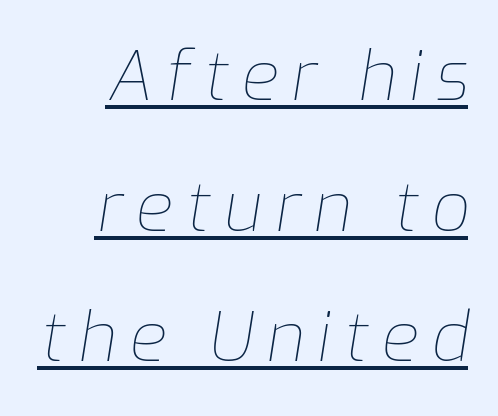
{"italic": "yes", "lean": "right", "slant_degrees": 9, "bold": "no", "weight": "thin", "width": "normal", "stroke_contrast": "low", "x_height": "medium", "monospaced": "no", "underline": "yes", "line_spacing": "loose", "line_spacing_ratio": 1.92, "glyph_px": 68}
